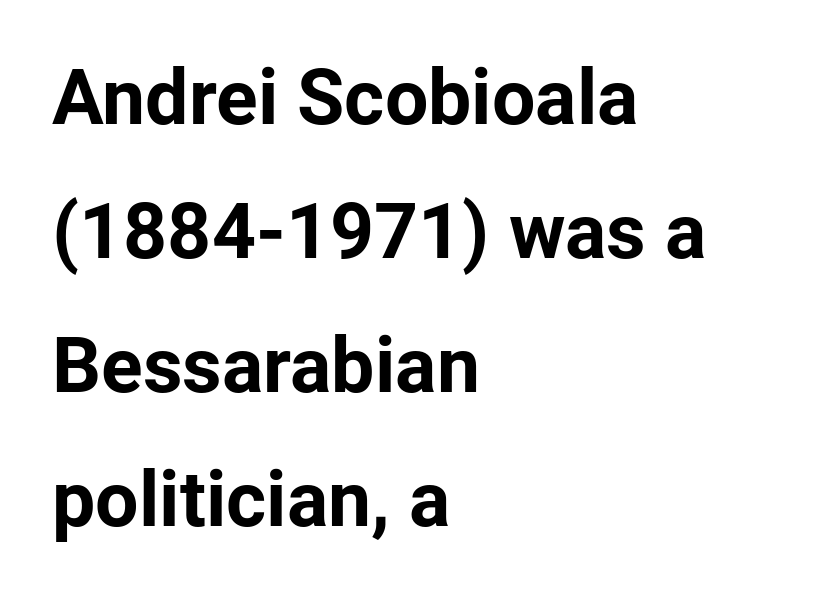
Q: Is the text bold? A: Yes.
Q: Is the text italic (slanted)? A: No, it is upright.
Q: Is the typeface a serif or a sans-serif typeface? A: Sans-serif.
Q: Is the text underlined? A: No.
Q: How is the paragraph aligned? A: Left-aligned.
Q: Is the spacing between letters normal or unusually wide? A: Normal.
Q: Width (condensed, normal, or wide)? A: Normal.
Q: Stroke contrast? A: Low.
Q: x-height? A: Medium.
Q: Monospaced? A: No.
